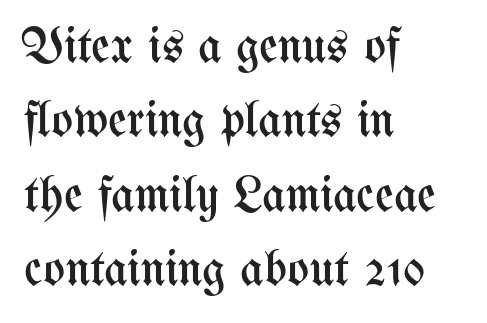
The image shows 51 px regular-weight, condensed type, upright; set left-aligned, normal line spacing (1.46x), normal letter spacing, not underlined; medium stroke contrast and a medium x-height.
